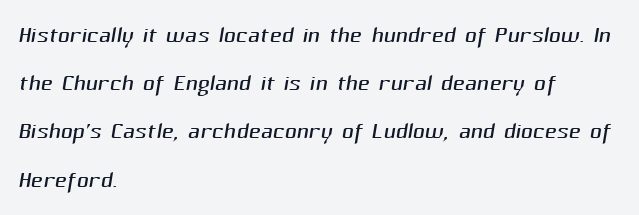
The image shows 33 px light sans-serif type; set left-aligned, normal line spacing (1.46x), normal letter spacing, not underlined; medium stroke contrast and a medium x-height.
